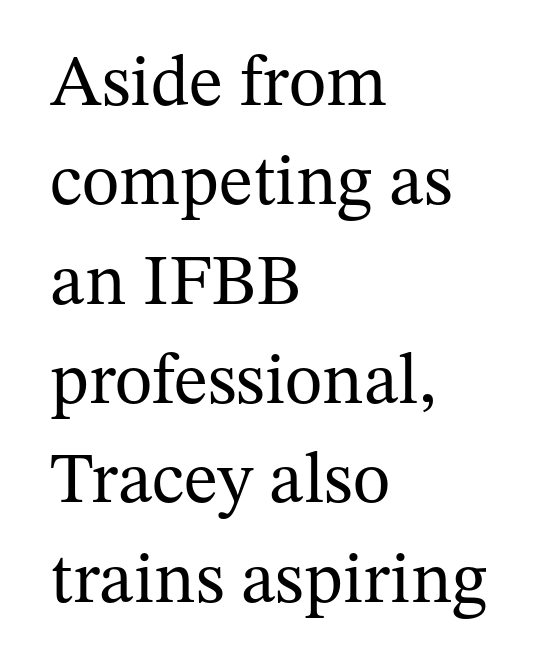
Q: Is the text bold? A: No.
Q: Is the text italic (slanted)? A: No, it is upright.
Q: Is the typeface a serif or a sans-serif typeface? A: Serif.
Q: Is the text underlined? A: No.
Q: How is the paragraph aligned? A: Left-aligned.
Q: Is the spacing between letters normal or unusually wide? A: Normal.
Q: Is the spacing between lines tight, normal or loose? A: Normal.
Q: Width (condensed, normal, or wide)? A: Normal.
Q: Stroke contrast? A: Medium.
Q: x-height? A: Medium.
Q: Monospaced? A: No.
